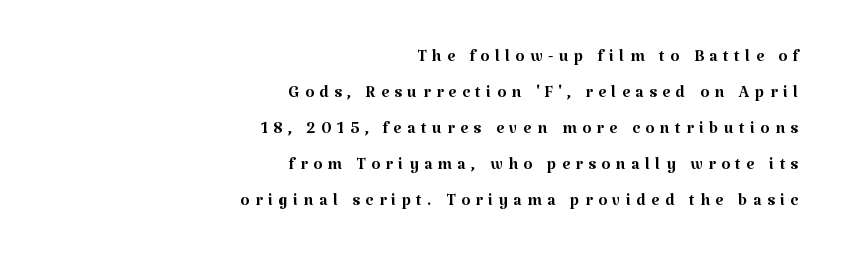
{"italic": "no", "bold": "no", "underline": "no", "align": "right", "line_spacing": "normal", "line_spacing_ratio": 1.56, "letter_spacing": "wide", "letter_spacing_em": 0.24, "glyph_px": 23}
